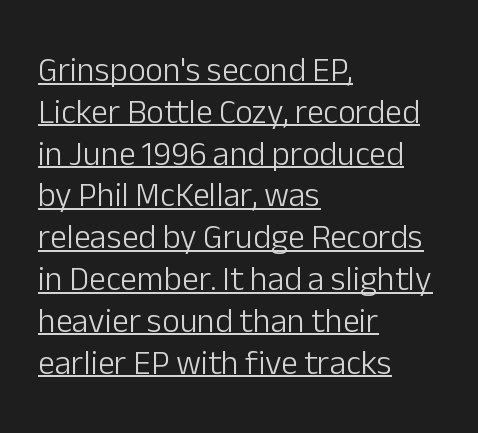
The setting favours the left margin, as ordinary paragraphs usually do. Stroke terminals: plain, sans-serif. The letterforms sit shoulder to shoulder at normal distance. Has an underline been added? It has. Think of a printed novel: that variable character pitch is what you see here. Upright lettering throughout.
